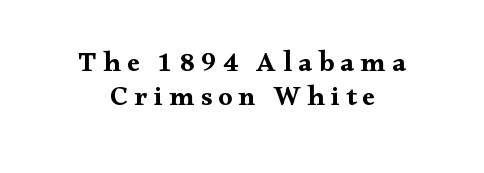
Q: Is the text bold? A: Yes.
Q: Is the text italic (slanted)? A: No, it is upright.
Q: Is the typeface a serif or a sans-serif typeface? A: Serif.
Q: Is the text underlined? A: No.
Q: How is the paragraph aligned? A: Centered.
Q: Is the spacing between letters normal or unusually wide? A: Unusually wide.
Q: Width (condensed, normal, or wide)? A: Wide.
Q: Stroke contrast? A: Medium.
Q: x-height? A: Small.
Q: Monospaced? A: No.
